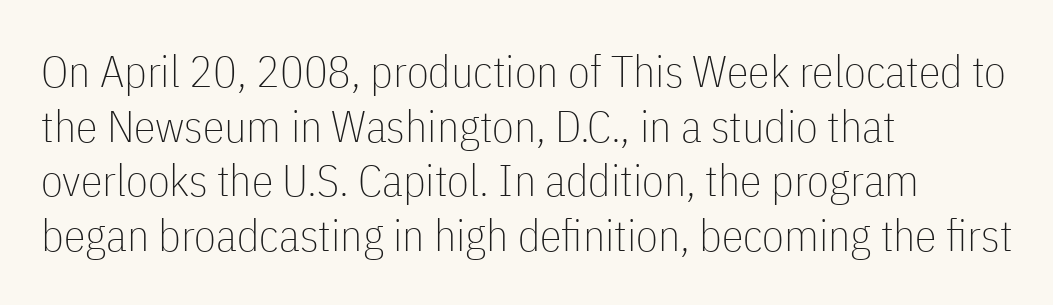
The string is rendered with underlining switched off. Ascenders rise straight up at ninety degrees. Ink coverage per letter is moderate at most. Proportional: the letters do not fall into vertical columns.
